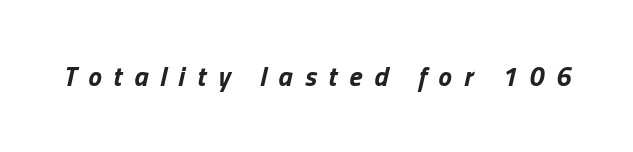
The image shows 27 px bold type, italic (leaning right); set unusually wide letter spacing (+0.44 em), not underlined.
